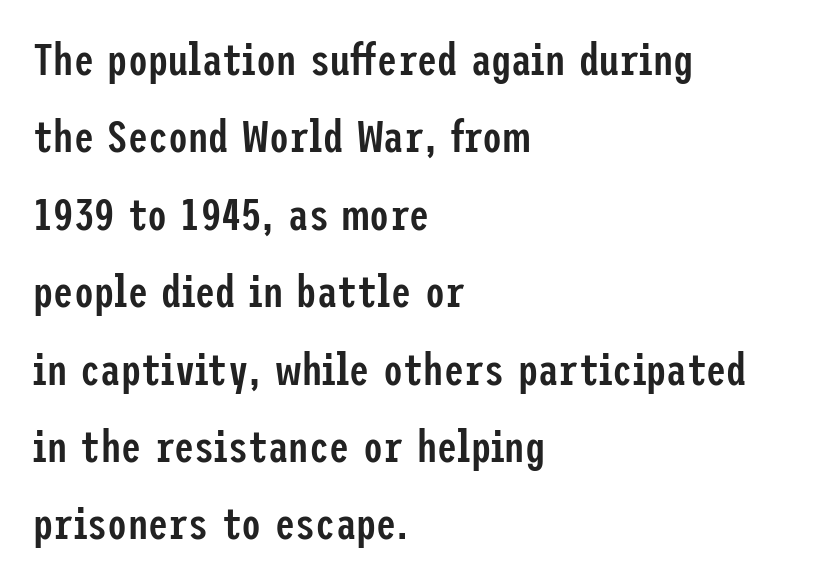
Q: Is the text bold? A: Semi-bold.
Q: Is the text italic (slanted)? A: No, it is upright.
Q: Is the typeface a serif or a sans-serif typeface? A: Sans-serif.
Q: Is the text underlined? A: No.
Q: How is the paragraph aligned? A: Left-aligned.
Q: Is the spacing between letters normal or unusually wide? A: Normal.
Q: Width (condensed, normal, or wide)? A: Condensed.
Q: Stroke contrast? A: Low.
Q: x-height? A: Medium.
